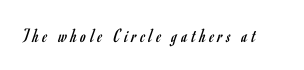
{"bold": "no", "underline": "no", "letter_spacing": "wide", "letter_spacing_em": 0.2, "glyph_px": 20}
